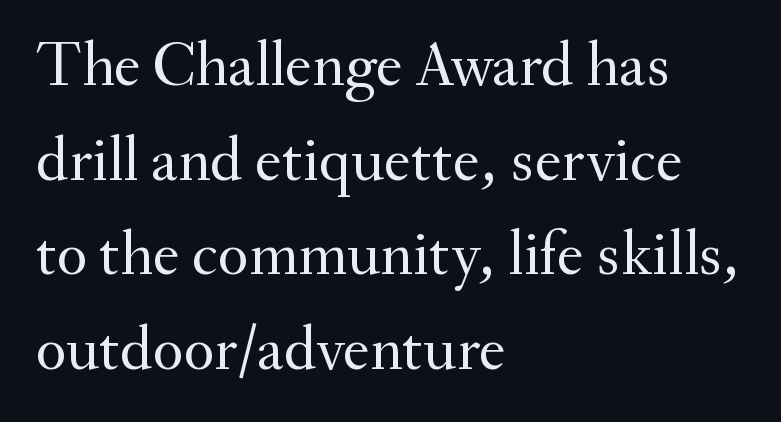
Ordinary non-slanted type is in use. Ink coverage per letter is moderate at most. Note the varied advance widths — an 'i' is clearly narrower than an 'm'. The typesetter chose a ragged-right arrangement here. Students, note that the glyphs here touch the page at normal intervals.
